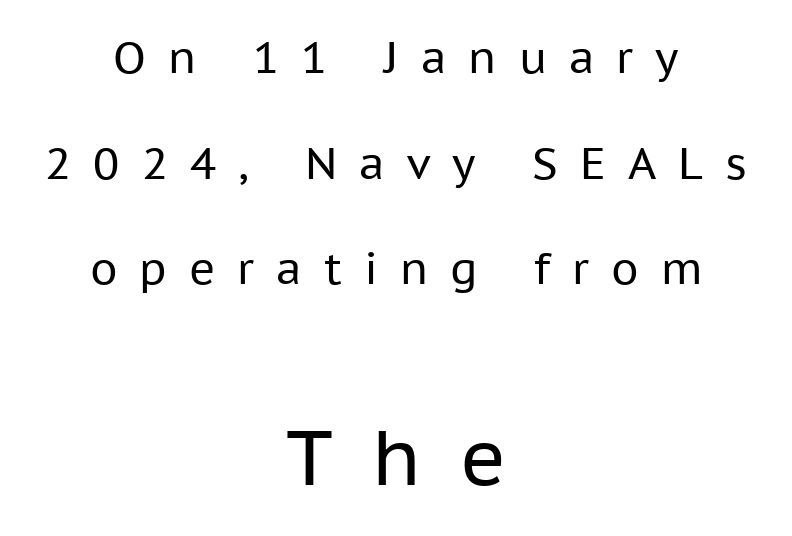
The image shows 77 px regular-weight sans-serif type, upright; set centered, loose line spacing (2.4x), unusually wide letter spacing (+0.5 em), not underlined; the second (bottom) block is 1.75x larger; low stroke contrast and a medium x-height.
